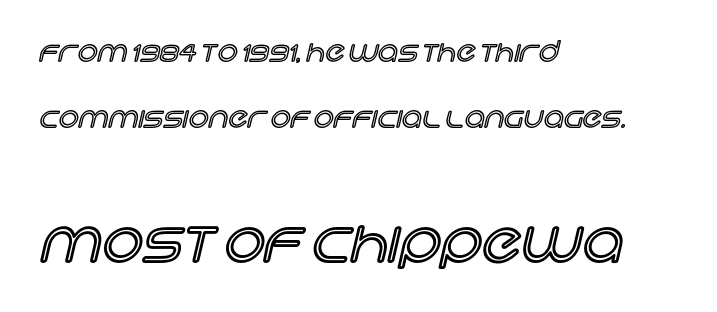
{"width": "normal", "x_height": "large", "monospaced": "no", "underline": "no", "align": "left", "line_spacing": "loose", "line_spacing_ratio": 2.36, "letter_spacing": "normal", "letter_spacing_em": 0.0, "larger_block": "second", "size_ratio": 2.04, "glyph_px": 57}
